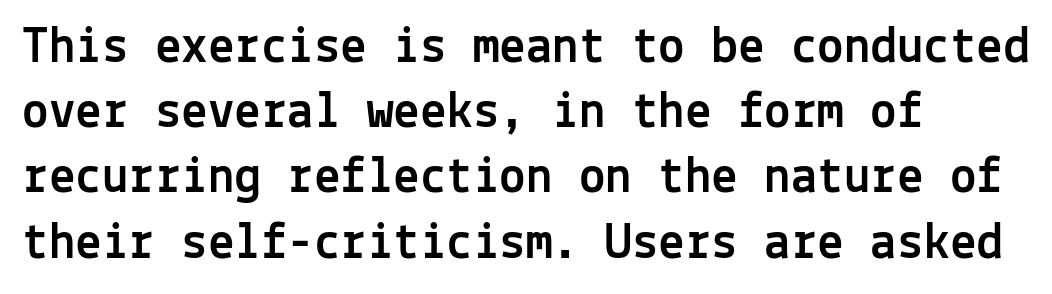
{"serif": "no", "italic": "no", "width": "normal", "x_height": "medium", "monospaced": "yes", "underline": "no", "align": "left", "line_spacing_ratio": 1.23, "letter_spacing": "normal", "letter_spacing_em": 0.0, "glyph_px": 53}
